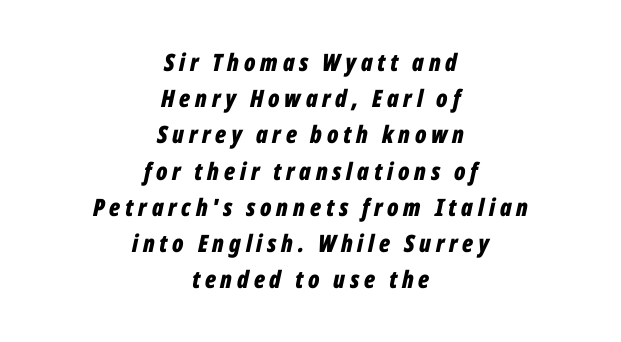
The image shows 24 px bold type, italic (leaning right); set centered, normal line spacing (1.51x), unusually wide letter spacing (+0.2 em), not underlined.
